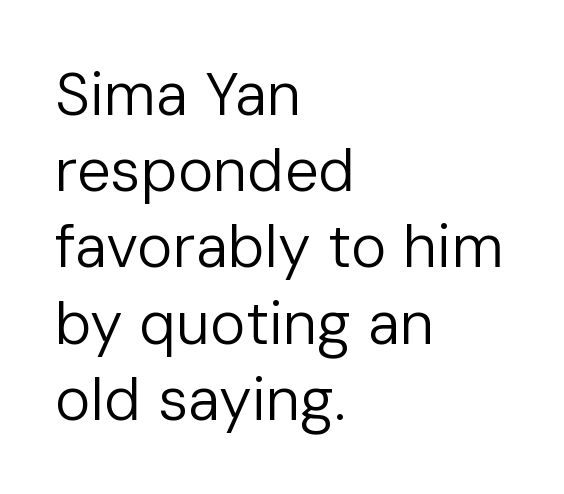
The image shows 60 px regular-weight sans-serif type, upright; set left-aligned, normal line spacing (1.27x), normal letter spacing, not underlined; low stroke contrast and a medium x-height.
